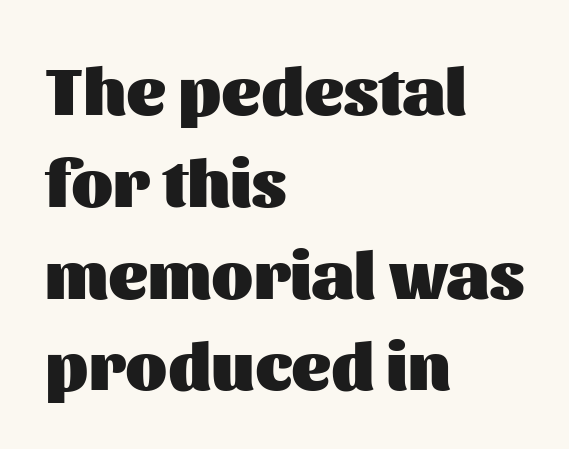
The image shows 68 px heavy sans-serif type, upright; set left-aligned, normal line spacing (1.35x), normal letter spacing, not underlined; medium stroke contrast and a medium x-height.
